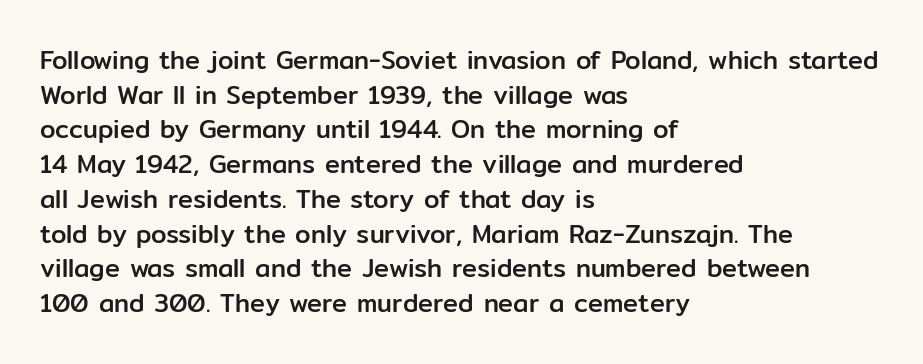
Has an underline been added? It has not. Observe the ordinary spacing: letters are neighbours, not strangers. What's the leading like? Ordinary, nothing unusual. Reading down the block, your eye returns to a fixed left position each line. Every character sits straight up, as roman type does.
